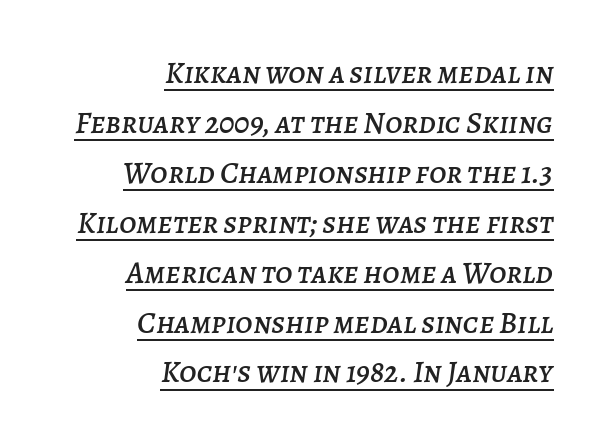
Standard letterfit; no display-style spreading of the glyphs. In terms of leading, this rendering sits right in the middle. A typesetter would call this proportional, since set widths differ per character. This sample carries an underscore along the baseline area. The letters are slanted; this is an italic face. Horizontal alignment here is rightward, an uncommon choice for prose.
